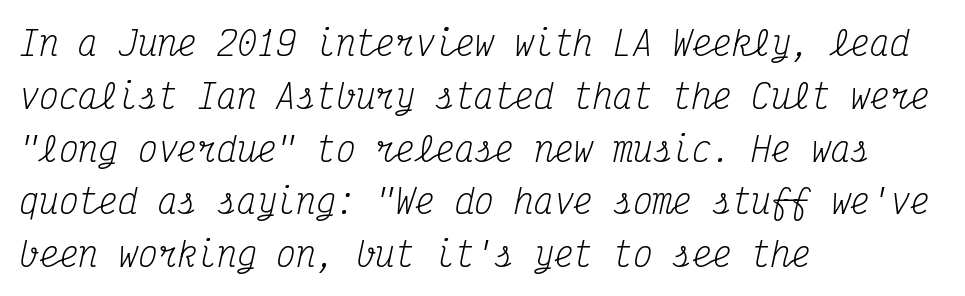
Visually the block forms a straight wall on the left and a jagged coastline on the right. The letters are slanted; this is an italic face. Typographically, this falls in the serif category. This block has exactly the height ordinary leading produces. This sample has the even, mechanical cadence of fixed-width lettering.
